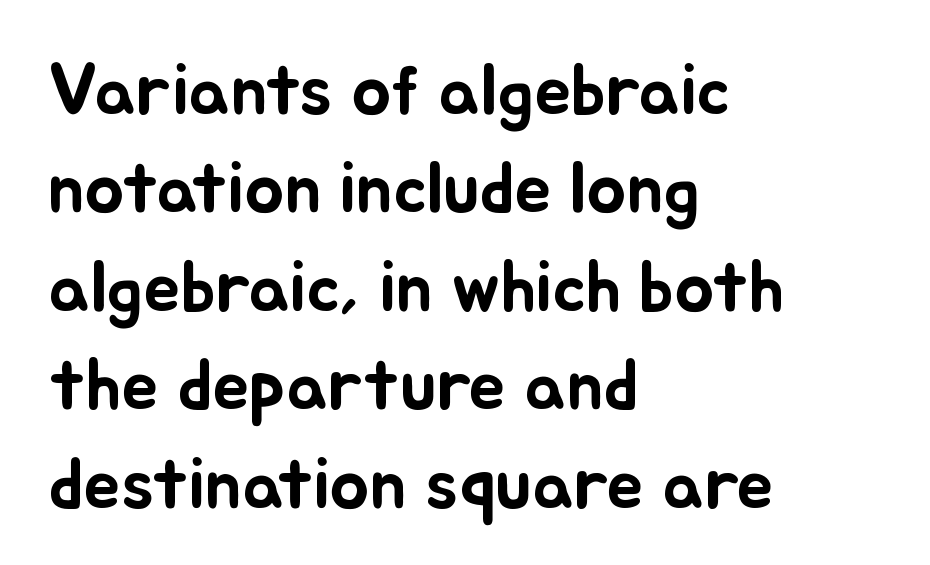
If you drew a ruler down the left edge, every line would touch it. How are the letters spaced? Ordinarily, with no added tracking. The face used here is proportionally spaced, like ordinary book or web type. The lines sit at an ordinary, default distance from one another.
